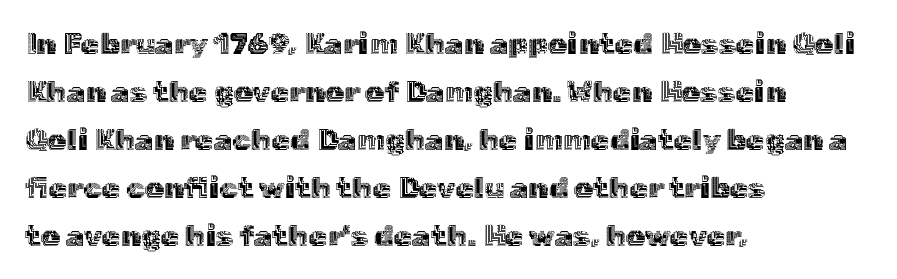
You could not count columns in this text — the font is proportionally spaced. The space directly below the letters is spotless. This is the regular roman posture of the typeface. The rendering keeps characters at their native spacing. These lines sit exactly where default settings would place them.
